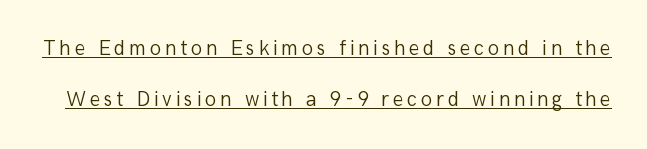
Glance below the letters and you will spot a drawn line. If you drew a line through each stem, it would be perfectly vertical. The characters are drawn with everyday or finer stroke widths. The line-height multiplier appears high, well above default.
